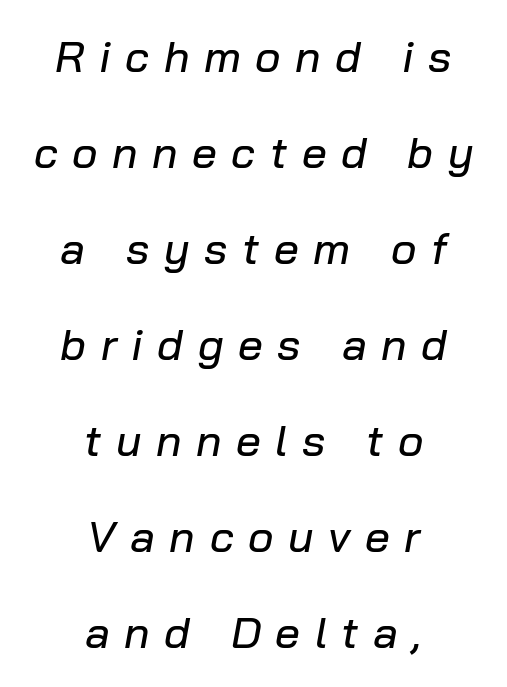
The image shows 44 px text type, italic (leaning right); set centered, loose line spacing (2.18x), unusually wide letter spacing (+0.33 em), not underlined; low stroke contrast and a medium x-height.
